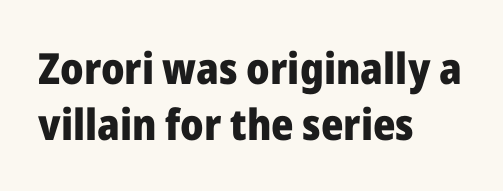
Casual observation: everything's shoved over to the left. This sample keeps an unexceptional amount of space between lines. Has an underline been added? It has not. The axis of the letterforms is exactly vertical. Is this a fixed-width face? No — the glyphs have proportional, varying widths.
